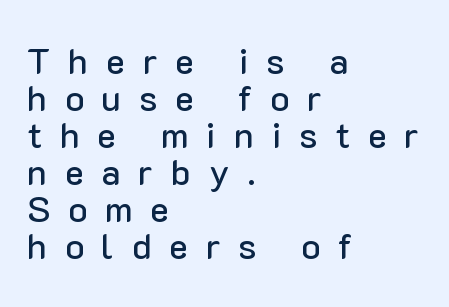
{"serif": "no", "italic": "no", "width": "normal", "stroke_contrast": "low", "x_height": "medium", "monospaced": "no", "underline": "no", "align": "left", "line_spacing": "tight", "line_spacing_ratio": 1.03, "letter_spacing": "wide", "letter_spacing_em": 0.49, "glyph_px": 36}
